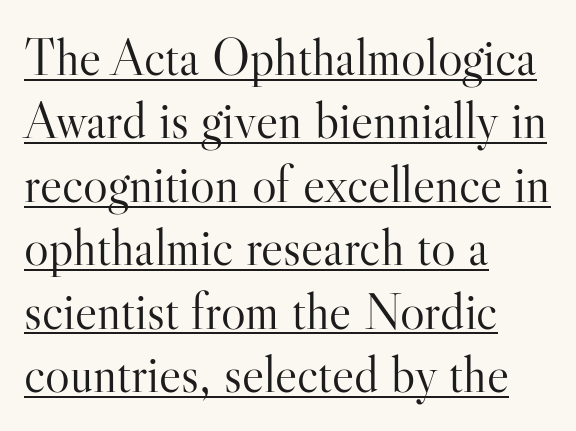
Q: Is the text bold? A: No.
Q: Is the text italic (slanted)? A: No, it is upright.
Q: Is the typeface a serif or a sans-serif typeface? A: Serif.
Q: Is the text underlined? A: Yes.
Q: How is the paragraph aligned? A: Left-aligned.
Q: Is the spacing between letters normal or unusually wide? A: Normal.
Q: Width (condensed, normal, or wide)? A: Normal.
Q: Stroke contrast? A: High.
Q: x-height? A: Small.
Q: Monospaced? A: No.
